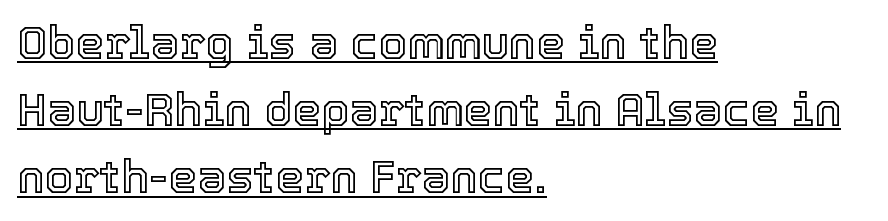
Q: Is the text italic (slanted)? A: No, it is upright.
Q: Is the text underlined? A: Yes.
Q: How is the paragraph aligned? A: Left-aligned.
Q: Is the spacing between letters normal or unusually wide? A: Normal.
Q: Is the spacing between lines tight, normal or loose? A: Normal.
Q: Width (condensed, normal, or wide)? A: Normal.
Q: x-height? A: Medium.
Q: Monospaced? A: No.
